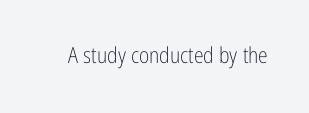
The space directly below the letters is spotless. Quick note: not italic, upright. The line texture is even and compact thanks to regular tracking. These glyphs show unthickened strokes, regular width or finer.
